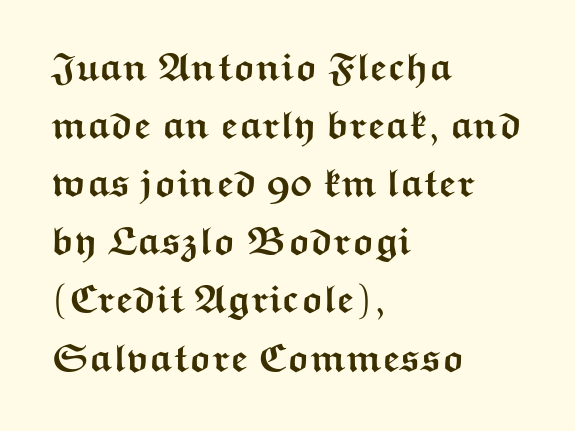
Students, note that the glyphs here touch the page at normal intervals. Compared with a centered layout, this one pins lines to the left instead. Character widths vary here, with narrow letters taking less room than wide ones. Check the space under the baseline: it is left empty.
